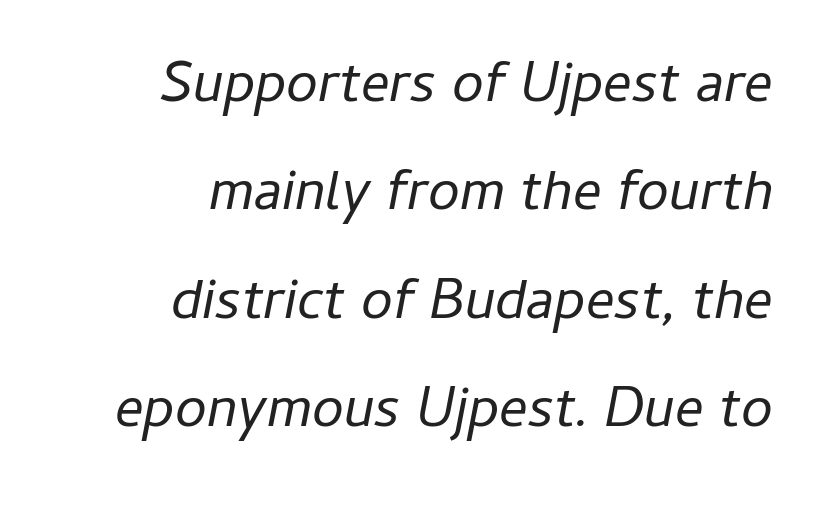
{"italic": "yes", "lean": "right", "slant_degrees": 11, "bold": "no", "weight": "regular", "width": "normal", "stroke_contrast": "low", "x_height": "medium", "monospaced": "no", "underline": "no", "align": "right", "line_spacing": "loose", "line_spacing_ratio": 1.9, "letter_spacing": "normal", "letter_spacing_em": 0.0, "glyph_px": 57}
